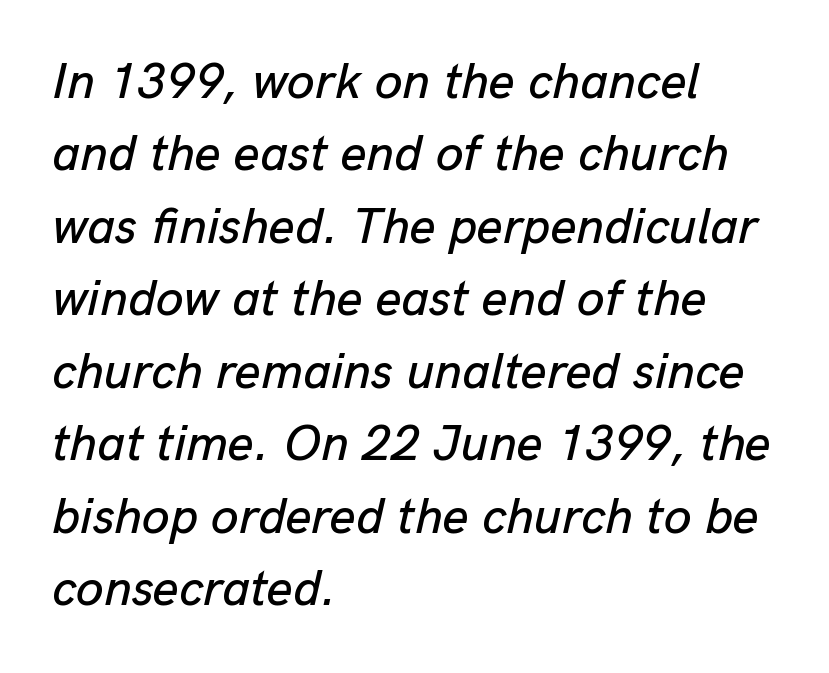
Q: Is the text italic (slanted)? A: Yes, it leans right by about 13 degrees.
Q: Is the text underlined? A: No.
Q: How is the paragraph aligned? A: Left-aligned.
Q: Is the spacing between letters normal or unusually wide? A: Normal.
Q: Is the spacing between lines tight, normal or loose? A: Normal.
Q: Width (condensed, normal, or wide)? A: Normal.
Q: Stroke contrast? A: Low.
Q: x-height? A: Medium.
Q: Monospaced? A: No.
